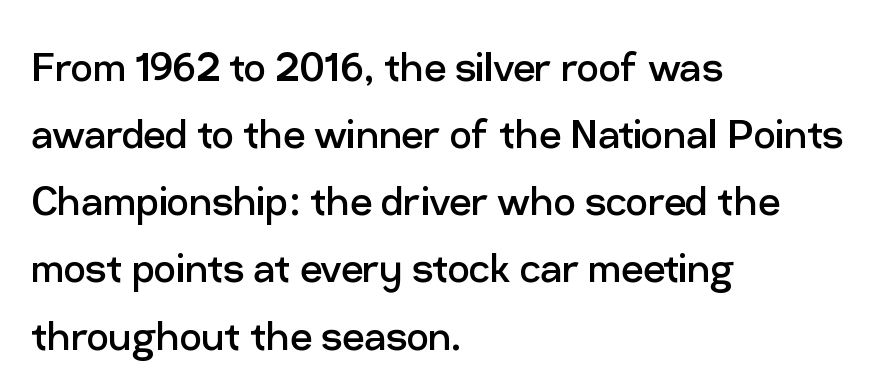
Q: Is the text bold? A: No.
Q: Is the text italic (slanted)? A: No, it is upright.
Q: Is the typeface a serif or a sans-serif typeface? A: Sans-serif.
Q: Is the text underlined? A: No.
Q: How is the paragraph aligned? A: Left-aligned.
Q: Is the spacing between letters normal or unusually wide? A: Normal.
Q: Is the spacing between lines tight, normal or loose? A: Normal.
Q: Width (condensed, normal, or wide)? A: Normal.
Q: Stroke contrast? A: Low.
Q: x-height? A: Medium.
Q: Monospaced? A: No.
